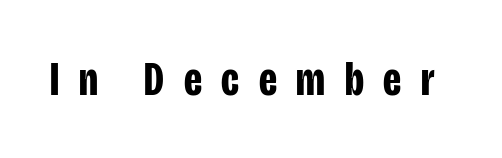
{"serif": "no", "italic": "no", "bold": "yes", "weight": "bold", "width": "condensed", "stroke_contrast": "low", "x_height": "large", "monospaced": "no", "underline": "no", "letter_spacing": "wide", "letter_spacing_em": 0.41, "glyph_px": 48}
